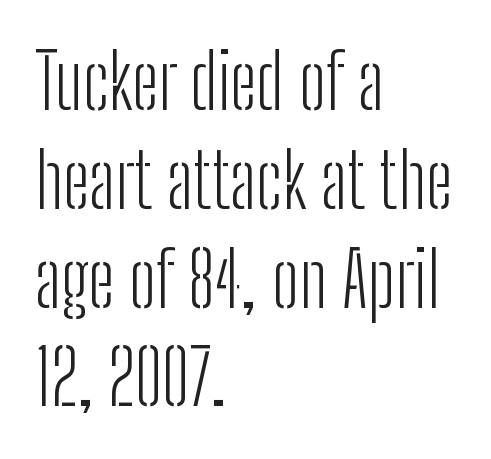
The image shows 76 px light, condensed sans-serif type, upright; set left-aligned, normal line spacing (1.3x), normal letter spacing, not underlined; low stroke contrast and a medium x-height.
